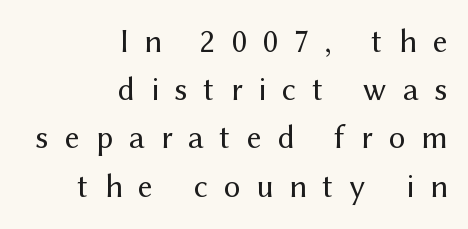
The image shows 33 px regular-weight sans-serif type, upright; set right-aligned, normal line spacing (1.46x), unusually wide letter spacing (+0.48 em), not underlined; medium stroke contrast and a medium x-height.
